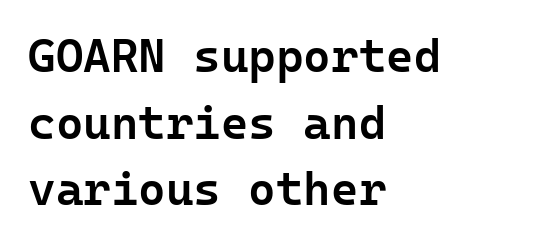
Q: Is the text bold? A: Semi-bold.
Q: Is the text italic (slanted)? A: No, it is upright.
Q: Is the typeface a serif or a sans-serif typeface? A: Sans-serif.
Q: Is the text underlined? A: No.
Q: How is the paragraph aligned? A: Left-aligned.
Q: Is the spacing between letters normal or unusually wide? A: Normal.
Q: Is the spacing between lines tight, normal or loose? A: Normal.
Q: Width (condensed, normal, or wide)? A: Normal.
Q: Stroke contrast? A: Low.
Q: x-height? A: Medium.
